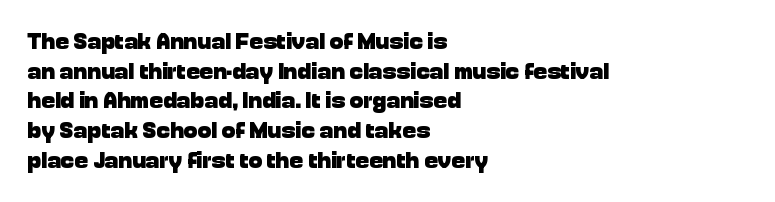
The image shows 23 px bold type, upright; set left-aligned, normal line spacing (1.29x), normal letter spacing, not underlined.
